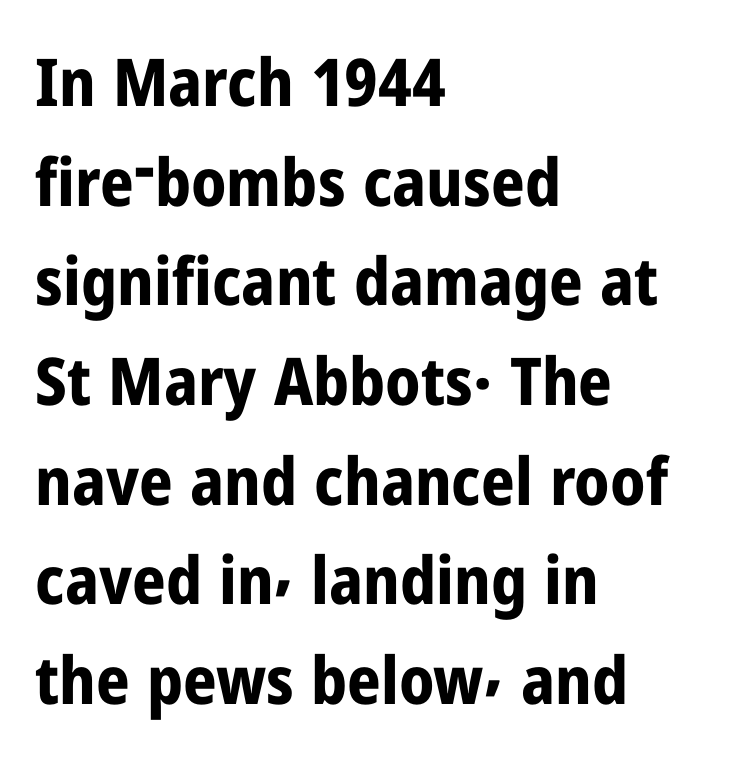
Spacing verdict: proportional, widths tailored to each character. Does the type have serifs? No, each stem ends abruptly. What's the leading like? Ordinary, nothing unusual. Tall strokes in this sample are plumb rather than angled. On the weight axis this lands at bold, roughly 700. Casual observation: everything's shoved over to the left.
